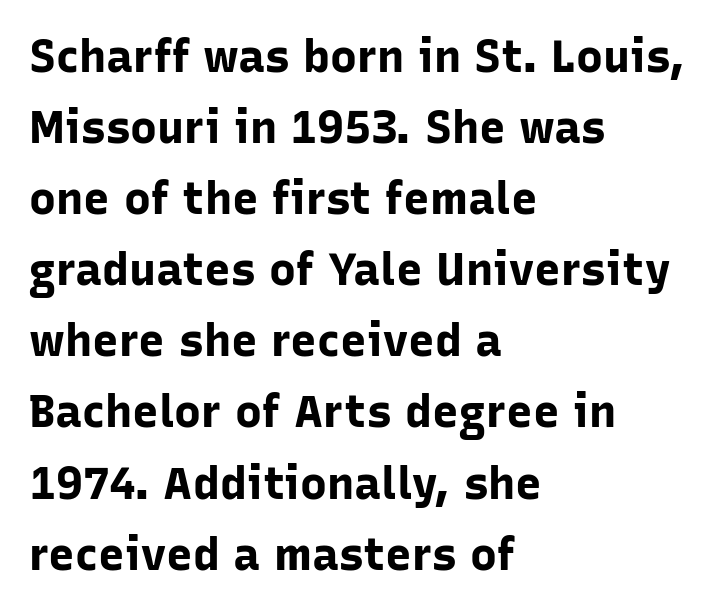
The image shows 45 px bold sans-serif type, upright; set left-aligned, normal line spacing (1.58x), normal letter spacing, not underlined; low stroke contrast and a medium x-height.
